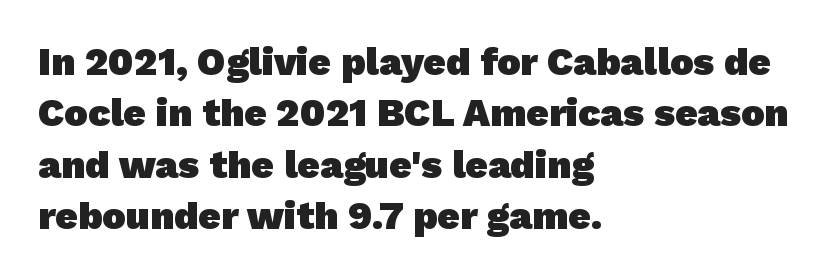
Q: Is the text bold? A: Yes.
Q: Is the typeface a serif or a sans-serif typeface? A: Sans-serif.
Q: Is the text underlined? A: No.
Q: How is the paragraph aligned? A: Left-aligned.
Q: Is the spacing between letters normal or unusually wide? A: Normal.
Q: Is the spacing between lines tight, normal or loose? A: Normal.
Q: Width (condensed, normal, or wide)? A: Normal.
Q: Stroke contrast? A: Low.
Q: x-height? A: Medium.
Q: Monospaced? A: No.
